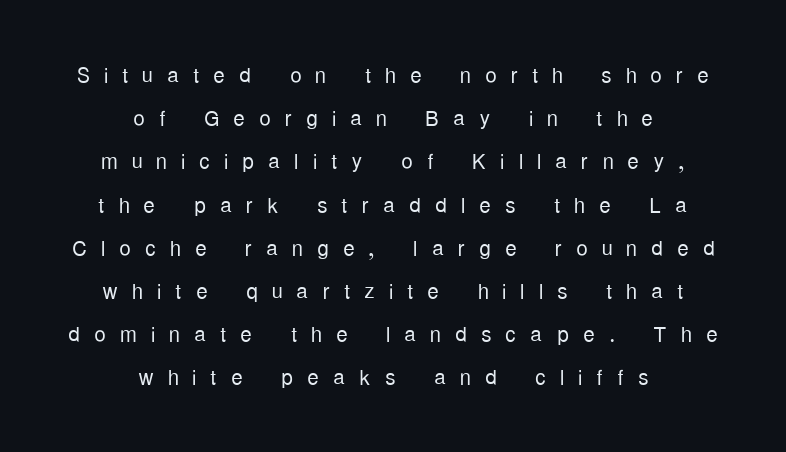
{"serif": "no", "italic": "no", "bold": "no", "weight": "light", "width": "condensed", "stroke_contrast": "low", "x_height": "medium", "monospaced": "no", "underline": "no", "align": "center", "line_spacing": "normal", "line_spacing_ratio": 1.49, "letter_spacing": "wide", "letter_spacing_em": 0.48, "glyph_px": 29}
